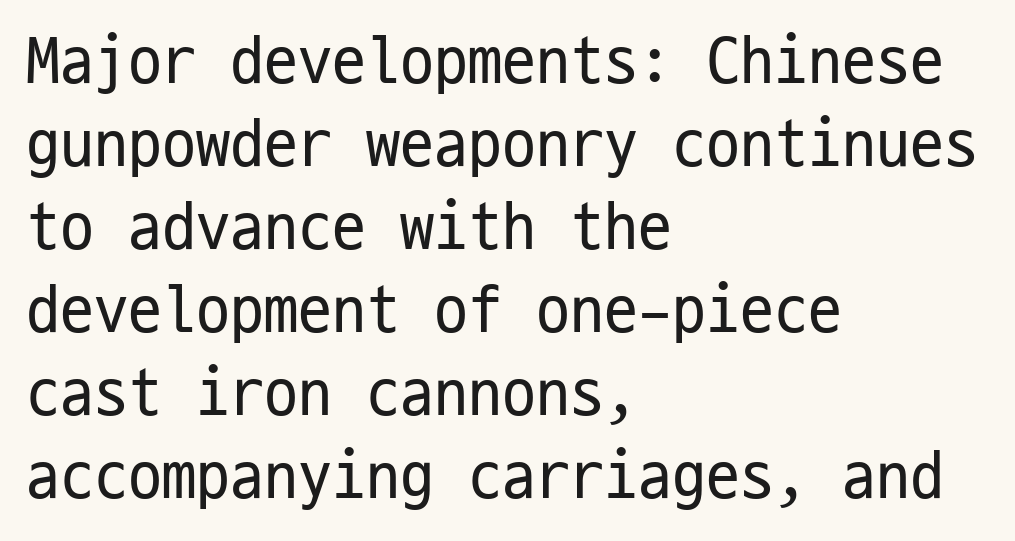
Q: Is the text bold? A: No.
Q: Is the text italic (slanted)? A: No, it is upright.
Q: Is the typeface a serif or a sans-serif typeface? A: Sans-serif.
Q: Is the text underlined? A: No.
Q: How is the paragraph aligned? A: Left-aligned.
Q: Is the spacing between letters normal or unusually wide? A: Normal.
Q: Width (condensed, normal, or wide)? A: Condensed.
Q: Stroke contrast? A: Low.
Q: x-height? A: Medium.
Q: Monospaced? A: Yes.
